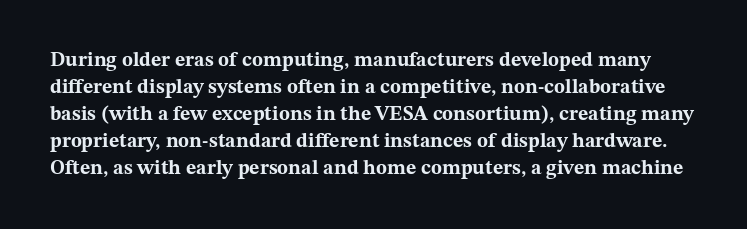
Q: Is the text bold? A: Yes.
Q: Is the text italic (slanted)? A: No, it is upright.
Q: Is the text underlined? A: No.
Q: Is the spacing between letters normal or unusually wide? A: Normal.
Q: Is the spacing between lines tight, normal or loose? A: Normal.
